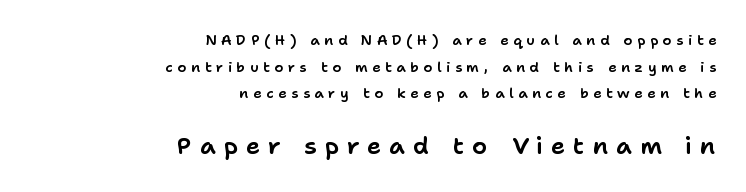
{"italic": "no", "underline": "no", "align": "right", "line_spacing": "loose", "line_spacing_ratio": 1.9, "letter_spacing": "wide", "letter_spacing_em": 0.33, "larger_block": "second", "size_ratio": 1.71, "glyph_px": 24}
